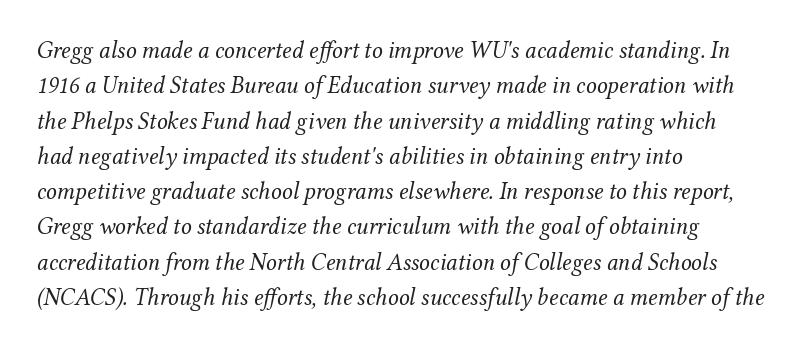
Has an underline been added? It has not. Line starts are locked; line ends wander. Spacing between characters is what you'd get straight out of the box. Observe the lean: these are italic letterforms. A quiet, ordinary-to-light weight characterises the typeface. Quick note: interline space is typical.
